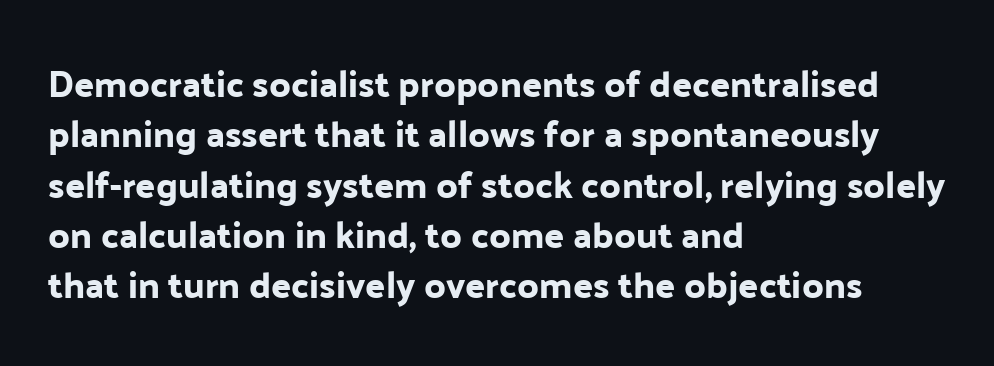
The image shows 37 px sans-serif type, upright; set left-aligned, normal line spacing (1.36x), normal letter spacing, not underlined; low stroke contrast and a medium x-height.
